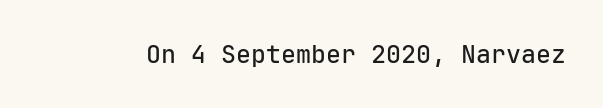
The image shows 25 px text type, upright; set normal letter spacing, not underlined.
